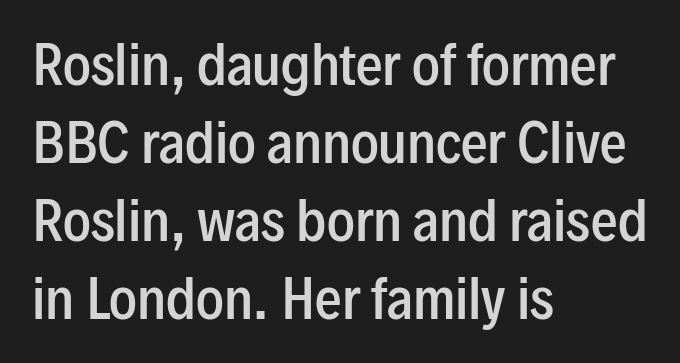
This sample has the flowing, uneven cadence of proportional lettering. What's the leading like? Ordinary, nothing unusual. Descenders hang freely into open space. Observe the ordinary spacing: letters are neighbours, not strangers.
